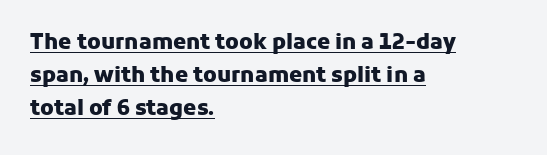
The rendering uses the underline text-decoration. Students, observe: this is what conventionally led text looks like. These lines carry a lot of weight — the face is fully bold. Caption: multi-line text, flush left, ragged right. Observe the ordinary spacing: letters are neighbours, not strangers.
